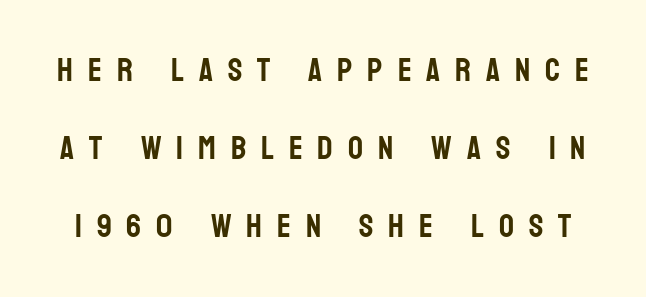
The image shows 33 px condensed sans-serif type, upright; set loose line spacing (2.36x), unusually wide letter spacing (+0.45 em), not underlined; low stroke contrast and a large x-height.
